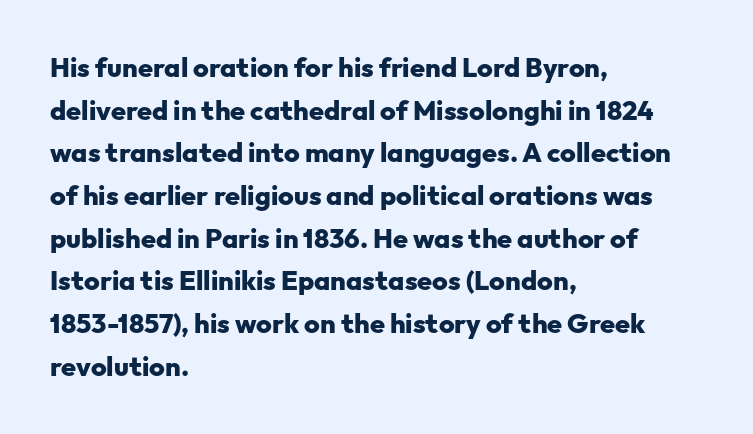
{"italic": "no", "bold": "yes", "underline": "no", "align": "left", "line_spacing": "normal", "line_spacing_ratio": 1.58, "letter_spacing": "normal", "letter_spacing_em": 0.0, "glyph_px": 27}
